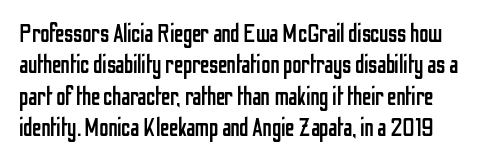
{"italic": "no", "bold": "no", "underline": "no", "line_spacing_ratio": 1.21, "letter_spacing": "normal", "letter_spacing_em": 0.0, "glyph_px": 26}
